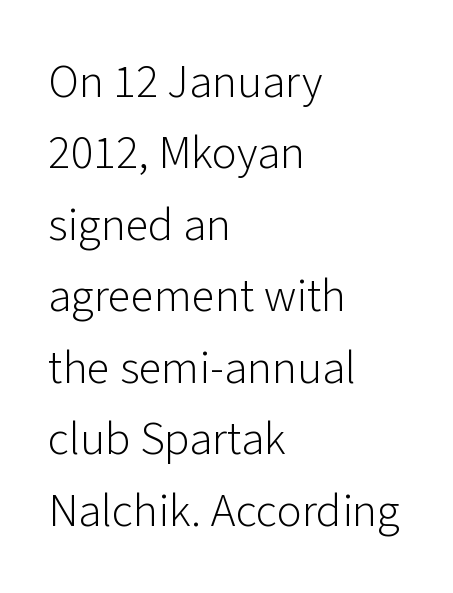
The image shows 47 px light sans-serif type, upright; set left-aligned, normal line spacing (1.52x), normal letter spacing, not underlined; low stroke contrast and a medium x-height.
